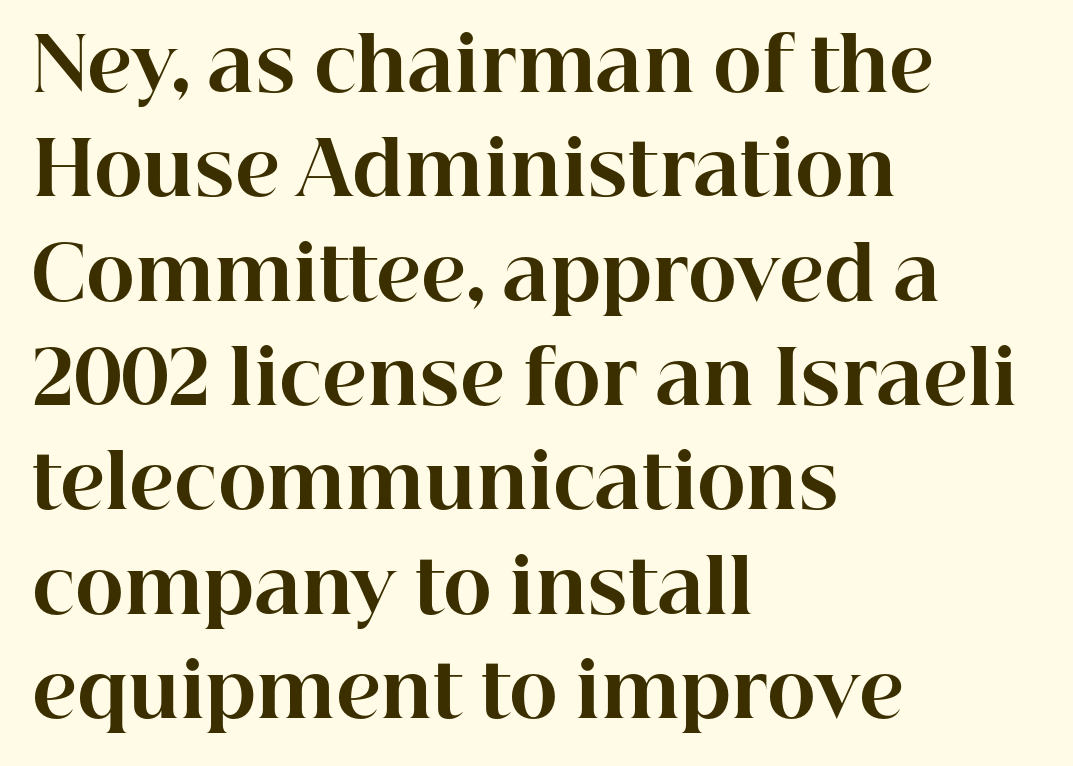
A dark, heavy texture on the line: the type is bold. The space directly below the letters is spotless. In terms of letterform style, serifs are clearly present. Do the characters align in a grid? No, the font is proportional.
